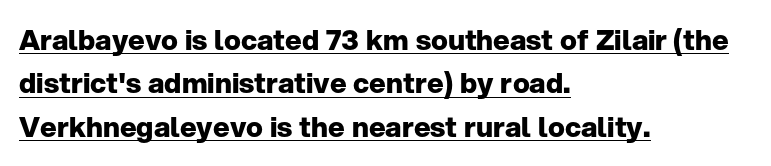
Summary of weight: heavy, a full bold. The passage shown is typed in a proportional face where columns would drift. Is there an underline? Yes — a line sits under the letters. Does the leading feel generous? No, just average.
